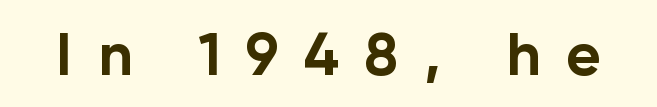
The image shows 60 px bold sans-serif type, upright; set unusually wide letter spacing (+0.42 em), not underlined; low stroke contrast and a medium x-height.
